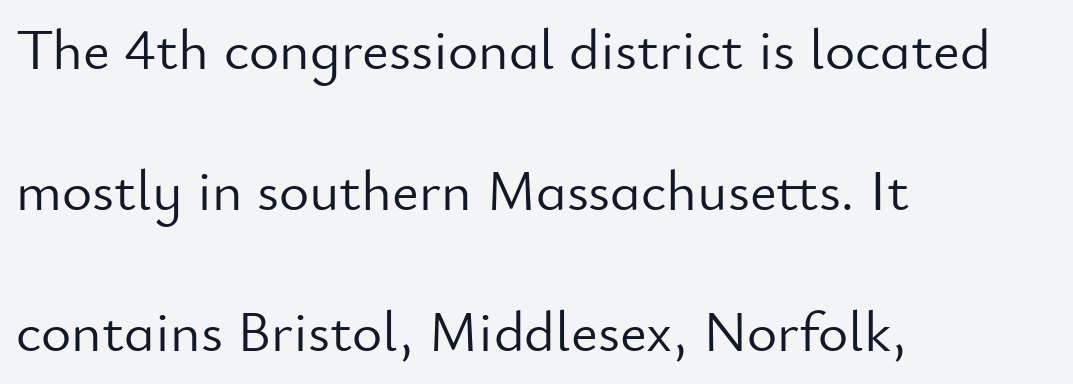
Q: Is the text bold? A: No.
Q: Is the text italic (slanted)? A: No, it is upright.
Q: Is the typeface a serif or a sans-serif typeface? A: Sans-serif.
Q: Is the text underlined? A: No.
Q: How is the paragraph aligned? A: Left-aligned.
Q: Is the spacing between letters normal or unusually wide? A: Normal.
Q: Is the spacing between lines tight, normal or loose? A: Loose.
Q: Width (condensed, normal, or wide)? A: Normal.
Q: Stroke contrast? A: Low.
Q: x-height? A: Small.
Q: Monospaced? A: No.
